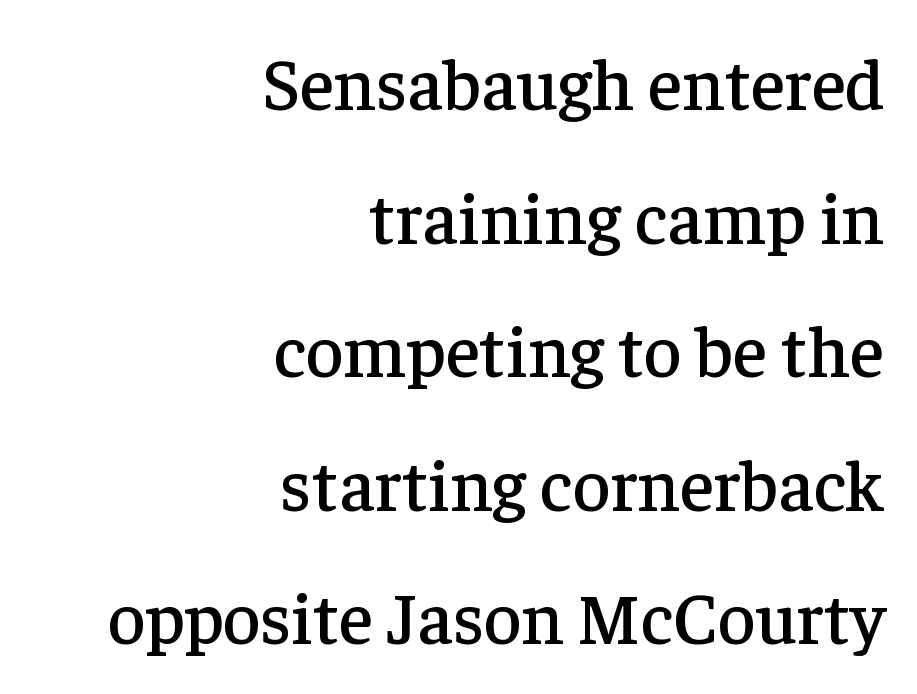
{"serif": "yes", "italic": "no", "width": "normal", "stroke_contrast": "low", "x_height": "medium", "monospaced": "no", "underline": "no", "align": "right", "line_spacing_ratio": 1.83, "letter_spacing": "normal", "letter_spacing_em": 0.0, "glyph_px": 73}
